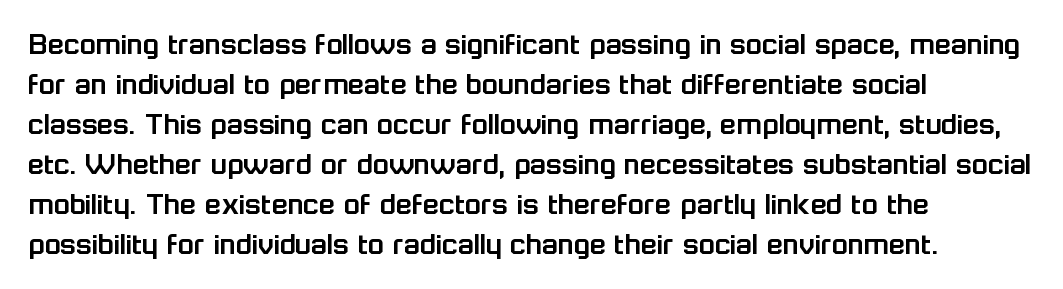
Horizontally, the lines are justified to the leading edge only. Plain, unruled lines of type. Tall strokes in this sample are plumb rather than angled. Is this a fixed-width face? No — the glyphs have proportional, varying widths. The designer went with a sans here, leaving each stem footless. Standard letterfit; no display-style spreading of the glyphs.
